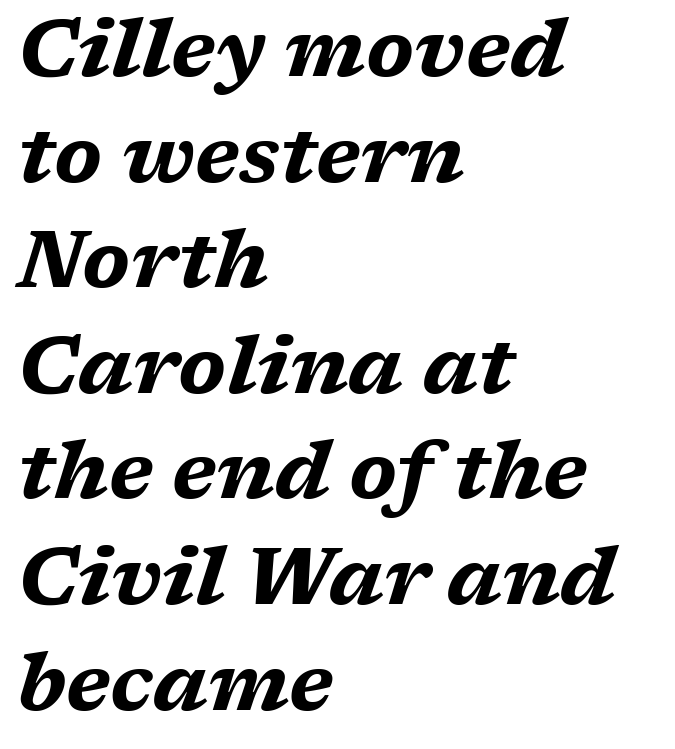
Line starts are locked; line ends wander. You can tell it's italic because the verticals aren't actually vertical. Summary of vertical rhythm: regular, with standard interline spacing. Proportional: the letters do not fall into vertical columns. Lines of text with bare space underneath.
